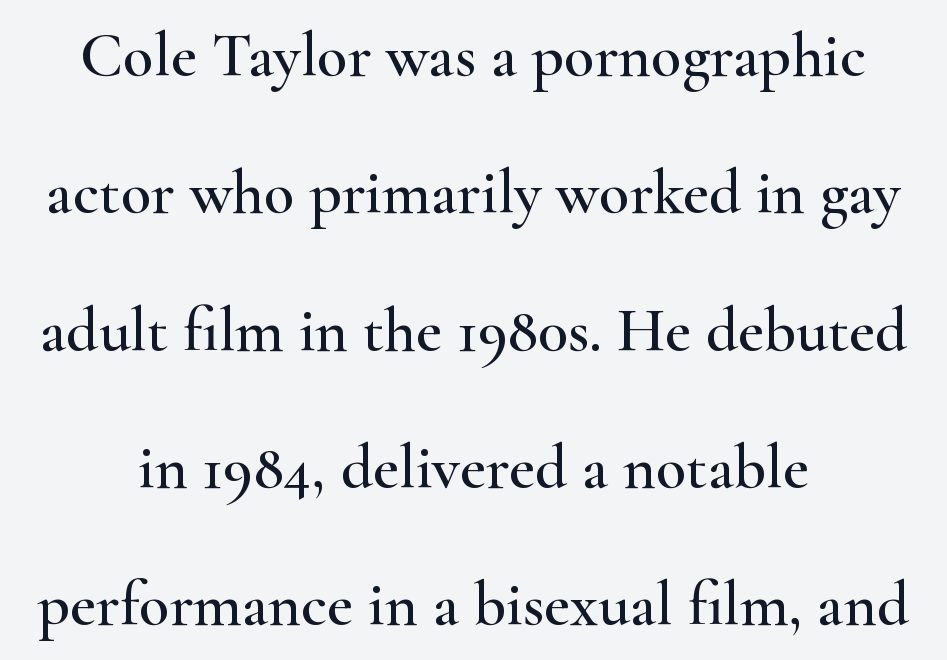
The image shows 63 px wide serif type, upright; set centered, loose line spacing (2.18x), normal letter spacing, not underlined; high stroke contrast and a small x-height.
